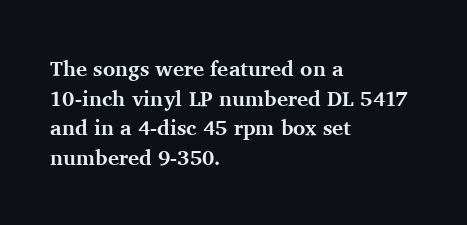
The image shows 21 px bold type, upright; set left-aligned, normal line spacing (1.41x), normal letter spacing, not underlined.
